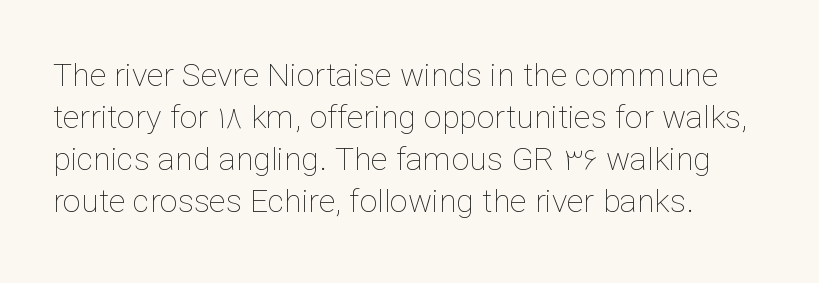
{"italic": "no", "bold": "no", "weight": "thin", "width": "normal", "stroke_contrast": "low", "x_height": "medium", "monospaced": "no", "underline": "no", "align": "left", "line_spacing": "normal", "line_spacing_ratio": 1.31, "letter_spacing": "normal", "letter_spacing_em": 0.0, "glyph_px": 32}
